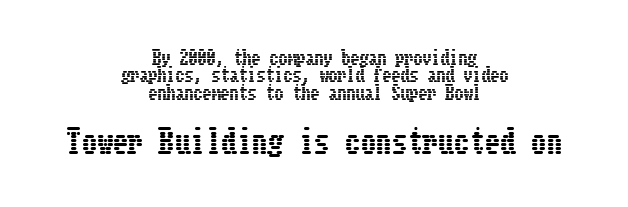
The image shows 31 px condensed type, upright; set centered, tight line spacing (0.96x), normal letter spacing, not underlined; the second (bottom) block is 1.72x larger; low stroke contrast and a medium x-height.
